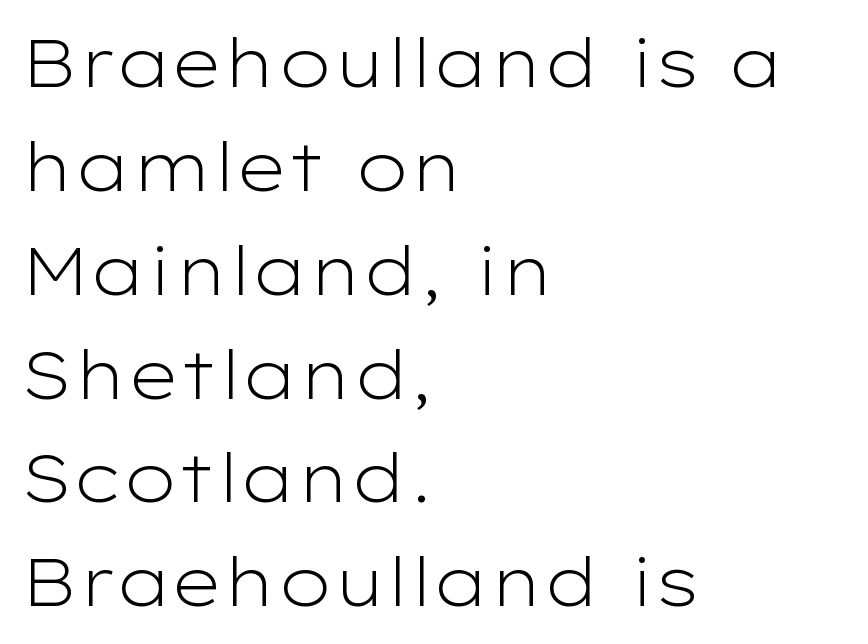
The image shows 67 px light, wide sans-serif type, upright; set left-aligned, normal line spacing (1.55x), normal letter spacing, not underlined; low stroke contrast and a medium x-height.
